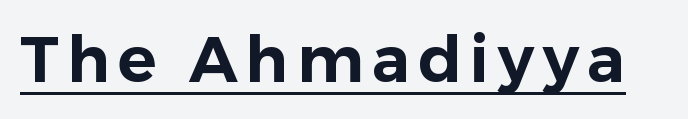
The image shows 64 px sans-serif type, upright; set underlined; low stroke contrast and a medium x-height.
